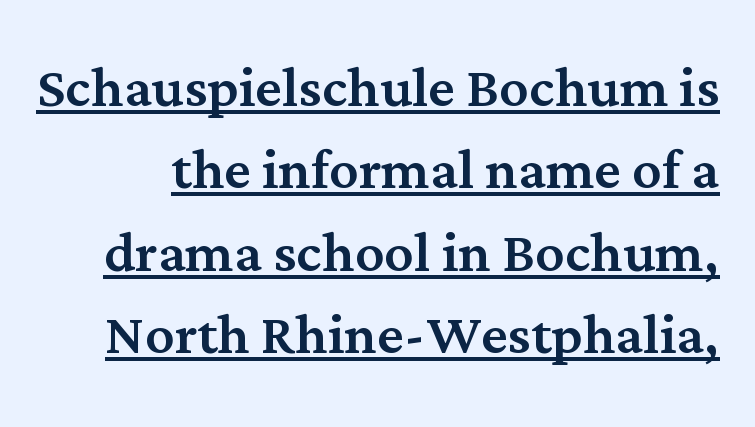
You could barely slide anything between these rows. Honestly, the letter spacing is just normal — you wouldn't notice it. Old-style or modern, the face here clearly has serifs. Does a line run under the words? Yes, clearly.
